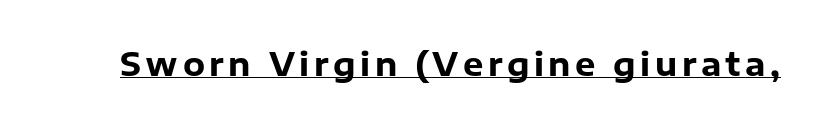
The characters look thick and weighty, a clear bold. Spacing verdict: proportional, widths tailored to each character. It's the straight-up-and-down kind of type. The typeface chosen for these lines omits serifs.
